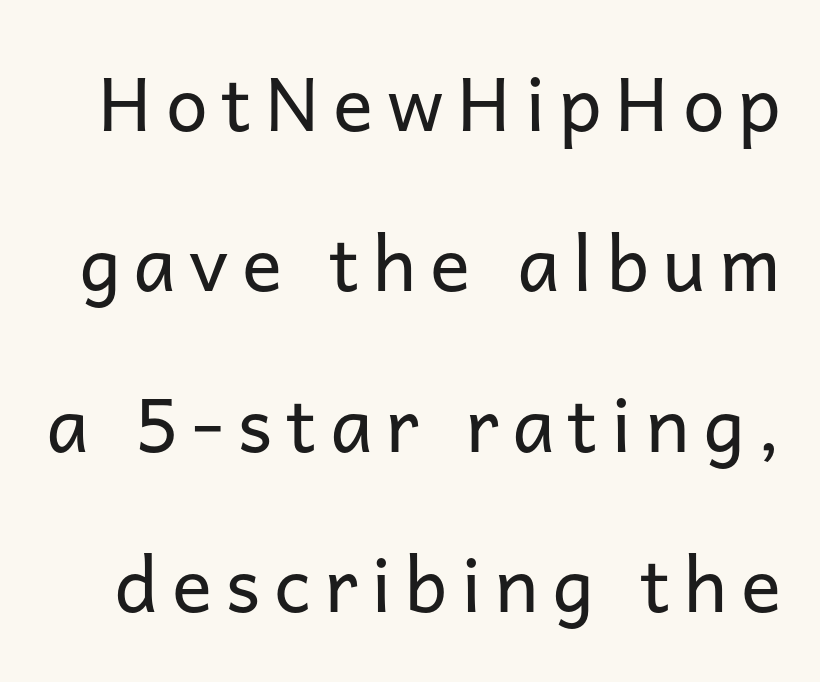
The image shows 75 px regular-weight sans-serif type, upright; set loose line spacing (2.14x), not underlined; low stroke contrast and a medium x-height.
